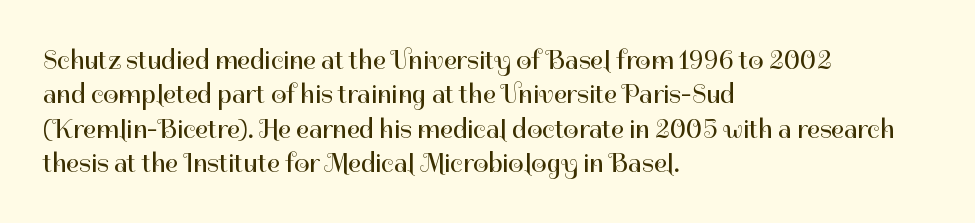
{"italic": "no", "bold": "no", "underline": "no", "align": "left", "line_spacing": "normal", "line_spacing_ratio": 1.27, "letter_spacing": "normal", "letter_spacing_em": 0.0, "glyph_px": 27}
